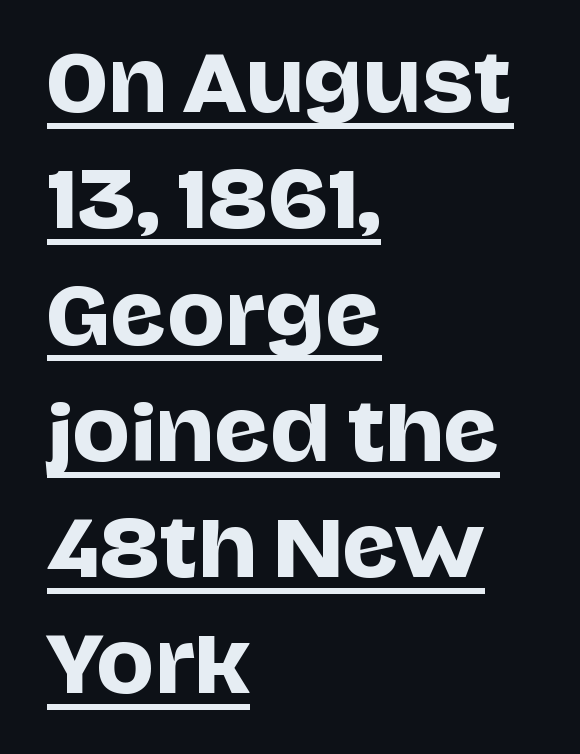
Do the characters align in a grid? No, the font is proportional. Line spacing here is normal. Every character sits straight up, as roman type does. The designer went with a sans here, leaving each stem footless. Glyph-to-glyph distance matches everyday printed text. Decoration check: the copy is underlined.
